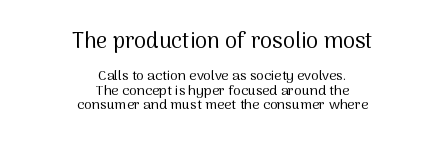
Cramped leading. If you folded the block vertically in half, each line would mirror itself in length. The font is comparable to plain body text, perhaps lighter. Does the bottom block carry the larger type? No, the top block does.
